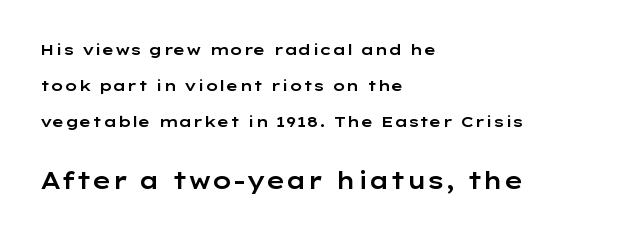
Q: Is the text italic (slanted)? A: No, it is upright.
Q: Is the text underlined? A: No.
Q: How is the paragraph aligned? A: Left-aligned.
Q: Is the spacing between letters normal or unusually wide? A: Normal.
Q: Is the spacing between lines tight, normal or loose? A: Loose.
Q: Which block of text is set in a larger size, the first (top) or the second (bottom)? A: The second (bottom) one.
